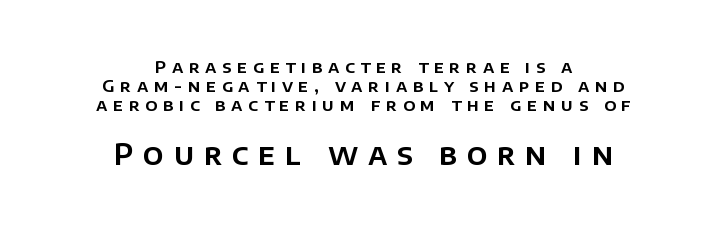
Students, observe: this is what under-led, compact text looks like. Spacing verdict: proportional, widths tailored to each character. The later block is typeset at a bigger size than the earlier block. Is there any slant? The stems are plumb. Any mark beneath the type? The region is blank.
